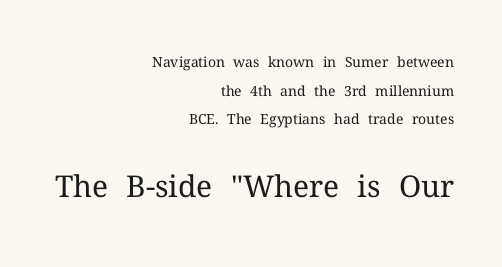
Q: Is the text bold? A: No.
Q: Is the text italic (slanted)? A: No, it is upright.
Q: Is the typeface a serif or a sans-serif typeface? A: Serif.
Q: Is the text underlined? A: No.
Q: How is the paragraph aligned? A: Right-aligned.
Q: Is the spacing between letters normal or unusually wide? A: Normal.
Q: Is the spacing between lines tight, normal or loose? A: Loose.
Q: Which block of text is set in a larger size, the first (top) or the second (bottom)? A: The second (bottom) one.
Q: Width (condensed, normal, or wide)? A: Normal.
Q: Stroke contrast? A: Medium.
Q: x-height? A: Medium.
Q: Monospaced? A: No.
